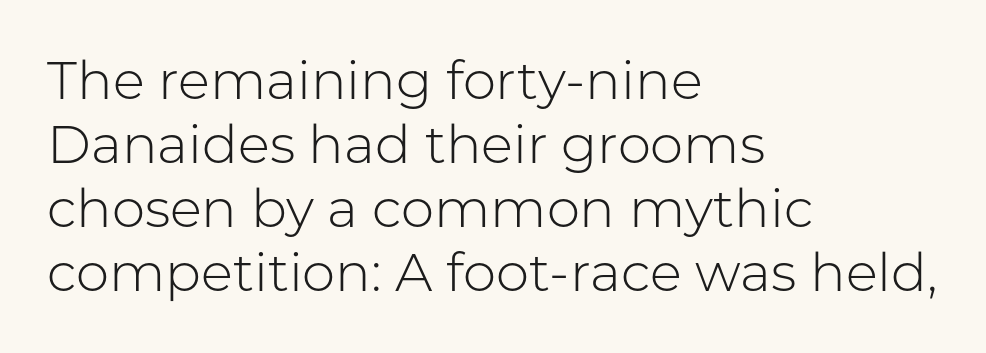
{"serif": "no", "italic": "no", "bold": "no", "weight": "light", "width": "normal", "stroke_contrast": "low", "x_height": "medium", "monospaced": "no", "underline": "no", "align": "left", "line_spacing_ratio": 1.21, "letter_spacing": "normal", "letter_spacing_em": 0.0, "glyph_px": 53}
